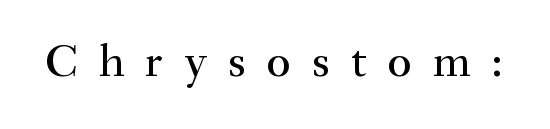
{"serif": "yes", "italic": "no", "width": "normal", "stroke_contrast": "medium", "x_height": "small", "monospaced": "no", "underline": "no", "letter_spacing": "wide", "letter_spacing_em": 0.46, "glyph_px": 46}
